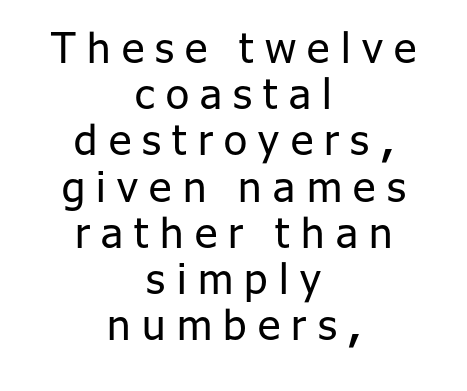
Think of a printed novel: that variable character pitch is what you see here. Each word looks stretched out because of the extra space between its letters. Descenders are the only things crossing below the line. Leading is clearly below the norm, producing a dense column. The cut favours lightness, reaching ordinary text weight at its darkest.
